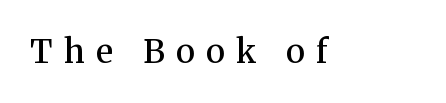
The tracking reads as deliberately expanded to a designer's eye. These lines carry some extra weight — a demibold, not a full bold. A typesetter would call this proportional, since set widths differ per character. The specimen omits any rule beneath the text block's lines. In terms of posture, this sample is upright. This rendering employs a face with finishing strokes, i.e., a serif.
